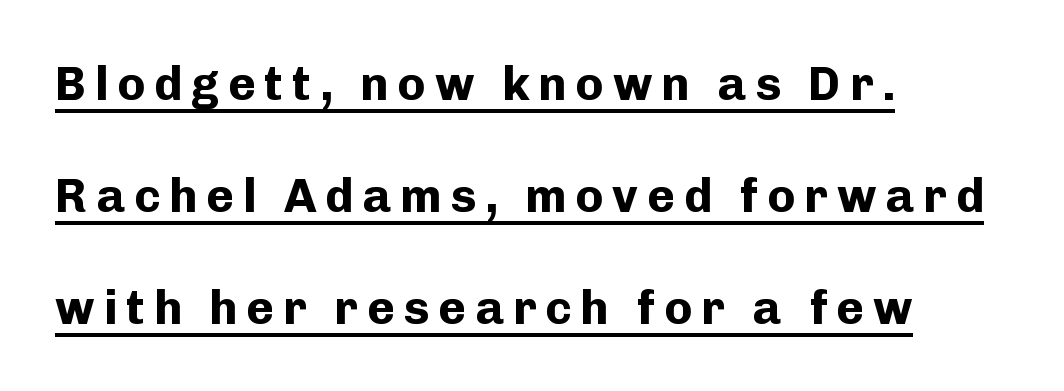
{"serif": "no", "italic": "no", "bold": "yes", "weight": "bold", "width": "normal", "stroke_contrast": "low", "x_height": "medium", "monospaced": "no", "underline": "yes", "align": "left", "line_spacing": "loose", "line_spacing_ratio": 2.38, "glyph_px": 47}
